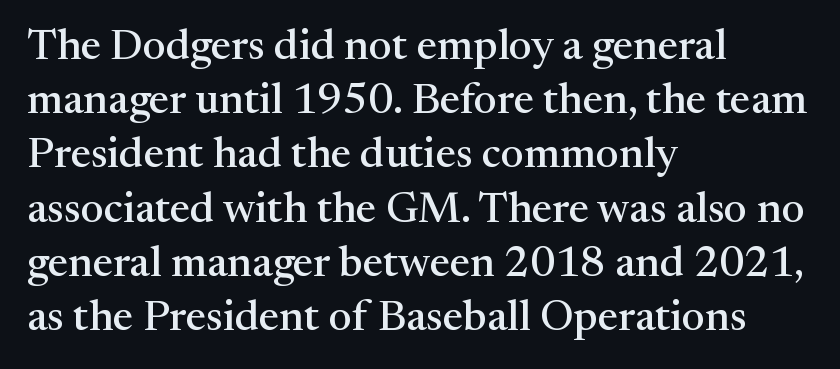
The image shows 43 px serif type, upright; set left-aligned, normal line spacing (1.26x), normal letter spacing, not underlined; medium stroke contrast and a medium x-height.
